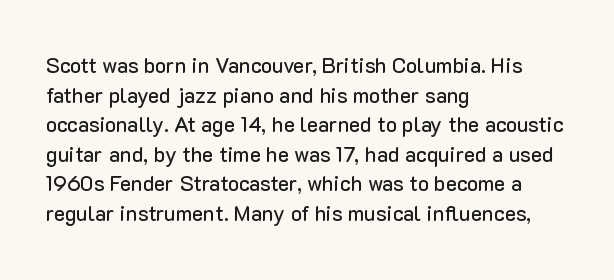
{"italic": "no", "underline": "no", "align": "left", "line_spacing": "normal", "line_spacing_ratio": 1.41, "letter_spacing": "normal", "letter_spacing_em": 0.0, "glyph_px": 21}
